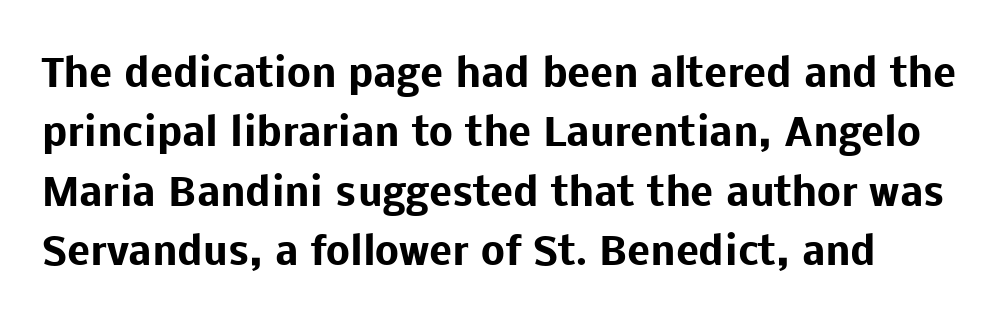
Q: Is the text bold? A: Yes.
Q: Is the text italic (slanted)? A: No, it is upright.
Q: Is the typeface a serif or a sans-serif typeface? A: Sans-serif.
Q: Is the text underlined? A: No.
Q: Is the spacing between letters normal or unusually wide? A: Normal.
Q: Is the spacing between lines tight, normal or loose? A: Normal.
Q: Width (condensed, normal, or wide)? A: Normal.
Q: Stroke contrast? A: Low.
Q: x-height? A: Medium.
Q: Monospaced? A: No.
